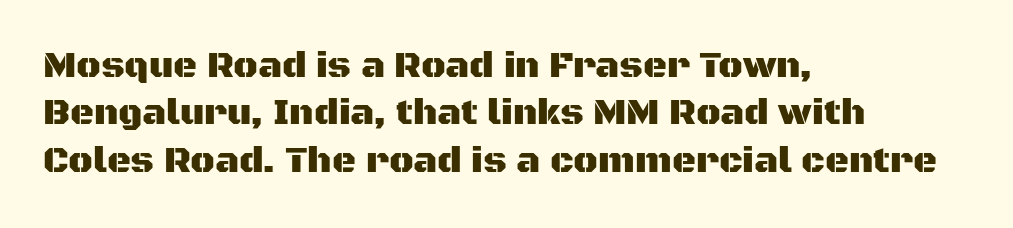
{"serif": "no", "italic": "no", "width": "normal", "stroke_contrast": "medium", "x_height": "large", "monospaced": "no", "underline": "no", "align": "left", "line_spacing": "normal", "line_spacing_ratio": 1.28, "letter_spacing": "normal", "letter_spacing_em": 0.0, "glyph_px": 37}
